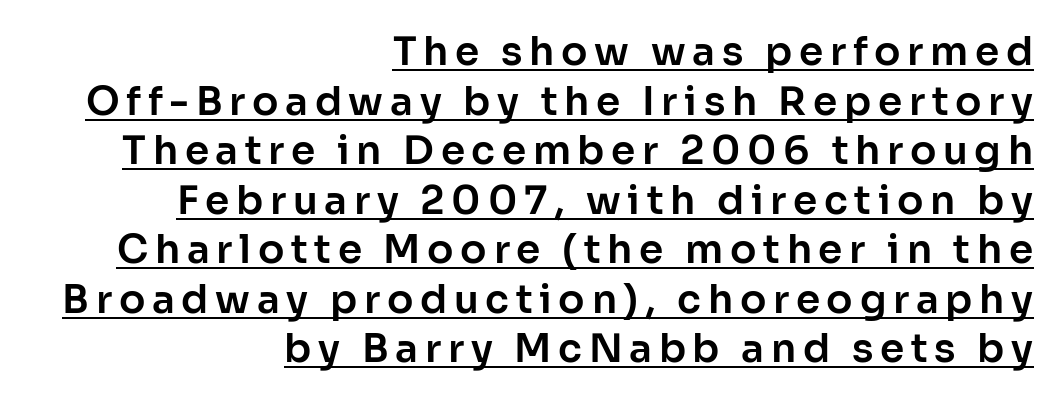
The image shows 39 px sans-serif type, upright; set right-aligned, normal line spacing (1.27x), underlined; low stroke contrast and a medium x-height.
